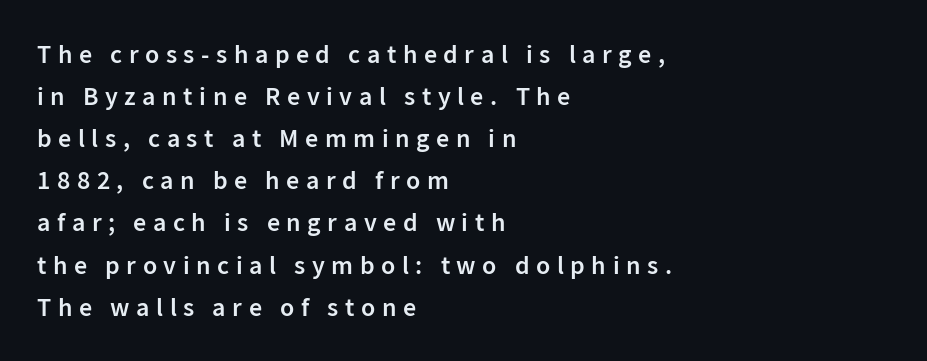
Q: Is the text bold? A: Semi-bold.
Q: Is the text italic (slanted)? A: No, it is upright.
Q: Is the text underlined? A: No.
Q: How is the paragraph aligned? A: Left-aligned.
Q: Is the spacing between letters normal or unusually wide? A: Unusually wide.
Q: Is the spacing between lines tight, normal or loose? A: Normal.
